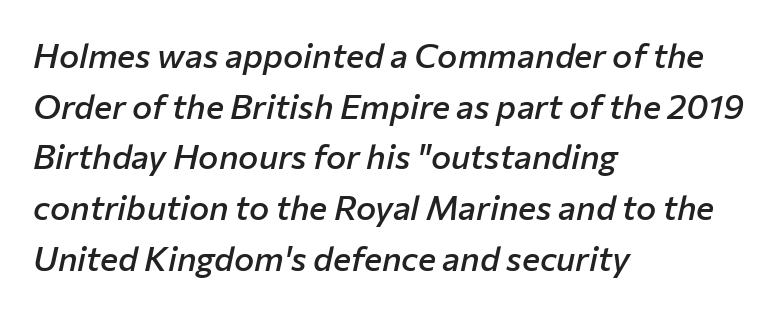
{"italic": "yes", "lean": "right", "slant_degrees": 12, "bold": "semi", "weight": "semibold", "width": "normal", "stroke_contrast": "low", "x_height": "medium", "monospaced": "no", "underline": "no", "align": "left", "line_spacing": "normal", "line_spacing_ratio": 1.49, "letter_spacing": "normal", "letter_spacing_em": 0.0, "glyph_px": 34}
